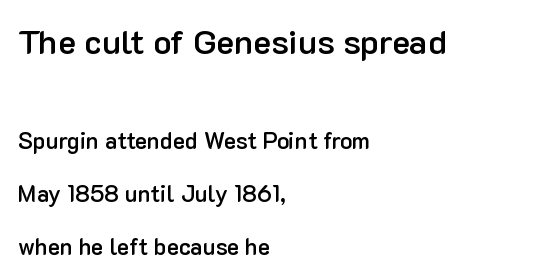
The image shows 34 px semibold sans-serif type, upright; set left-aligned, loose line spacing (2.31x), normal letter spacing, not underlined; the first (top) block is 1.48x larger; low stroke contrast and a medium x-height.
